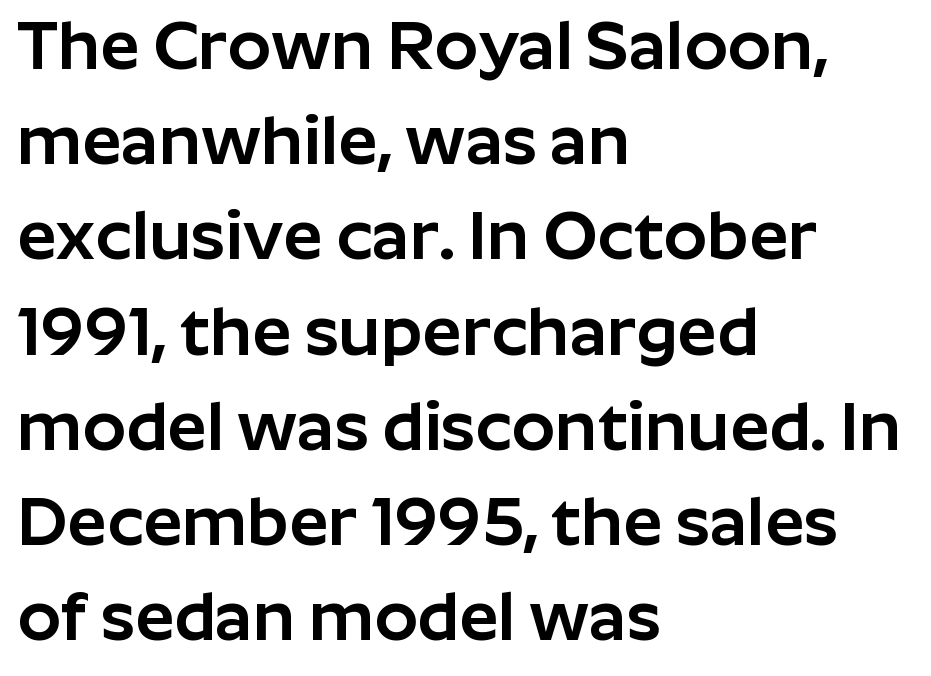
Q: Is the text italic (slanted)? A: No, it is upright.
Q: Is the typeface a serif or a sans-serif typeface? A: Sans-serif.
Q: Is the text underlined? A: No.
Q: How is the paragraph aligned? A: Left-aligned.
Q: Is the spacing between letters normal or unusually wide? A: Normal.
Q: Is the spacing between lines tight, normal or loose? A: Normal.
Q: Width (condensed, normal, or wide)? A: Normal.
Q: Stroke contrast? A: Low.
Q: x-height? A: Medium.
Q: Monospaced? A: No.
